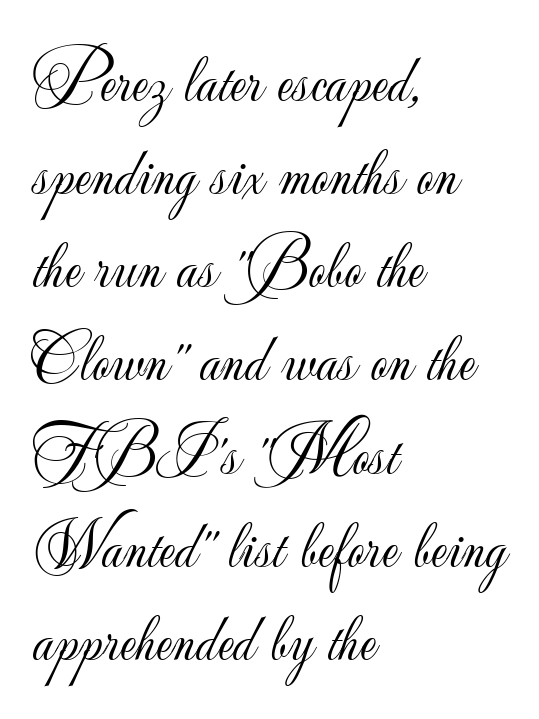
These glyphs show unthickened strokes, regular width or finer. The face used here is rendered with its standard letterfit. Letterform terminals end flat and unadorned throughout the passage.
